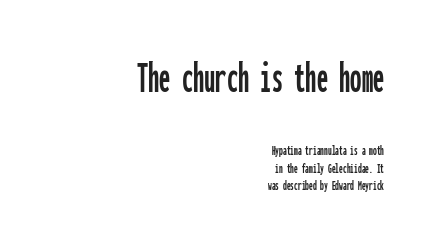
Q: Is the text italic (slanted)? A: No, it is upright.
Q: Is the typeface a serif or a sans-serif typeface? A: Sans-serif.
Q: Is the text underlined? A: No.
Q: How is the paragraph aligned? A: Right-aligned.
Q: Is the spacing between letters normal or unusually wide? A: Normal.
Q: Which block of text is set in a larger size, the first (top) or the second (bottom)? A: The first (top) one.
Q: Width (condensed, normal, or wide)? A: Condensed.
Q: Stroke contrast? A: Low.
Q: x-height? A: Medium.
Q: Monospaced? A: Yes.
